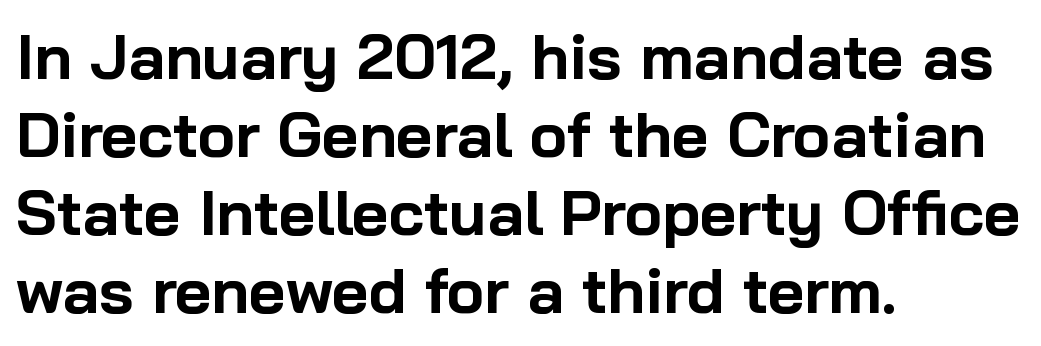
{"serif": "no", "italic": "no", "bold": "yes", "weight": "bold", "width": "normal", "stroke_contrast": "low", "x_height": "medium", "monospaced": "no", "underline": "no", "align": "left", "line_spacing_ratio": 1.24, "letter_spacing": "normal", "letter_spacing_em": 0.0, "glyph_px": 63}
